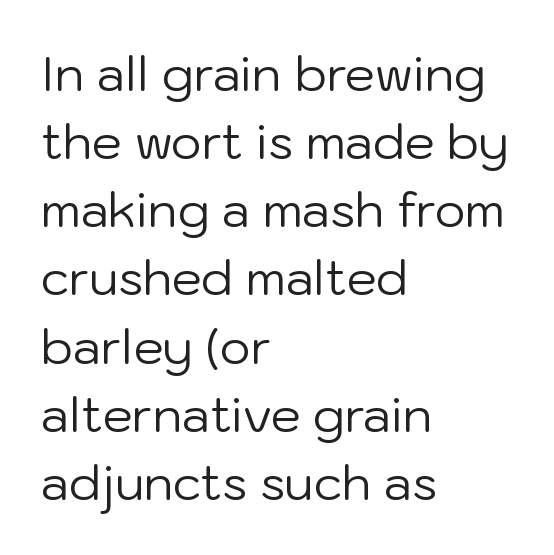
{"serif": "no", "italic": "no", "bold": "no", "weight": "regular", "width": "normal", "stroke_contrast": "low", "x_height": "medium", "monospaced": "no", "underline": "no", "align": "left", "line_spacing": "normal", "line_spacing_ratio": 1.42, "letter_spacing": "normal", "letter_spacing_em": 0.0, "glyph_px": 48}
